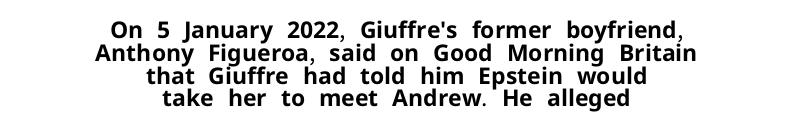
Q: Is the text bold? A: Yes.
Q: Is the text italic (slanted)? A: No, it is upright.
Q: Is the text underlined? A: No.
Q: How is the paragraph aligned? A: Centered.
Q: Is the spacing between letters normal or unusually wide? A: Normal.
Q: Is the spacing between lines tight, normal or loose? A: Tight.
